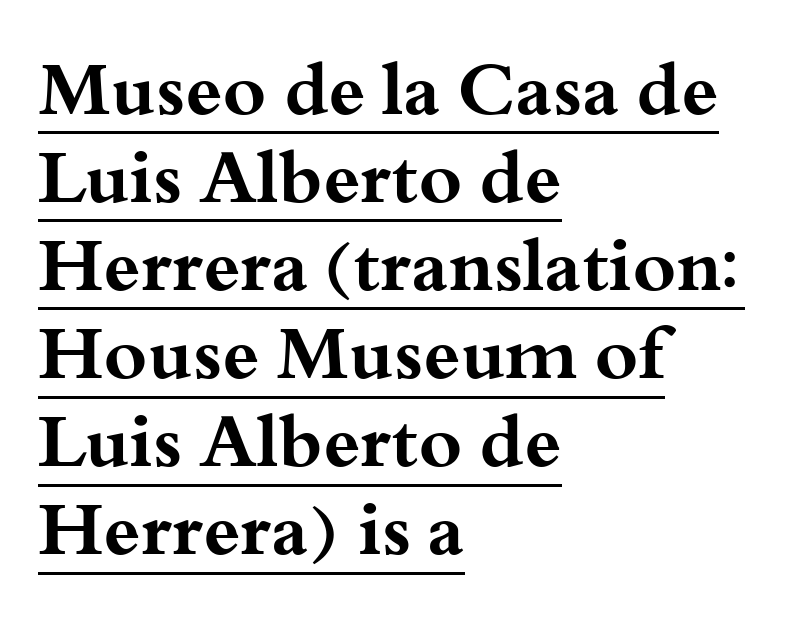
Q: Is the text bold? A: Yes.
Q: Is the text italic (slanted)? A: No, it is upright.
Q: Is the typeface a serif or a sans-serif typeface? A: Serif.
Q: Is the text underlined? A: Yes.
Q: How is the paragraph aligned? A: Left-aligned.
Q: Is the spacing between letters normal or unusually wide? A: Normal.
Q: Width (condensed, normal, or wide)? A: Wide.
Q: Stroke contrast? A: Medium.
Q: x-height? A: Small.
Q: Monospaced? A: No.
